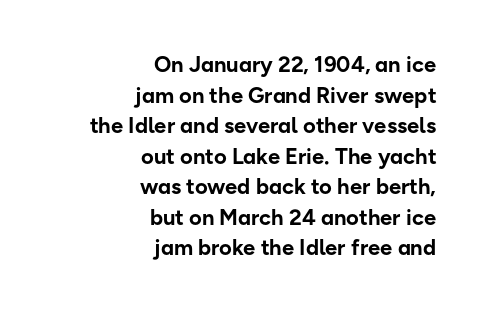
Q: Is the text bold? A: Yes.
Q: Is the text italic (slanted)? A: No, it is upright.
Q: Is the text underlined? A: No.
Q: How is the paragraph aligned? A: Right-aligned.
Q: Is the spacing between letters normal or unusually wide? A: Normal.
Q: Is the spacing between lines tight, normal or loose? A: Normal.
